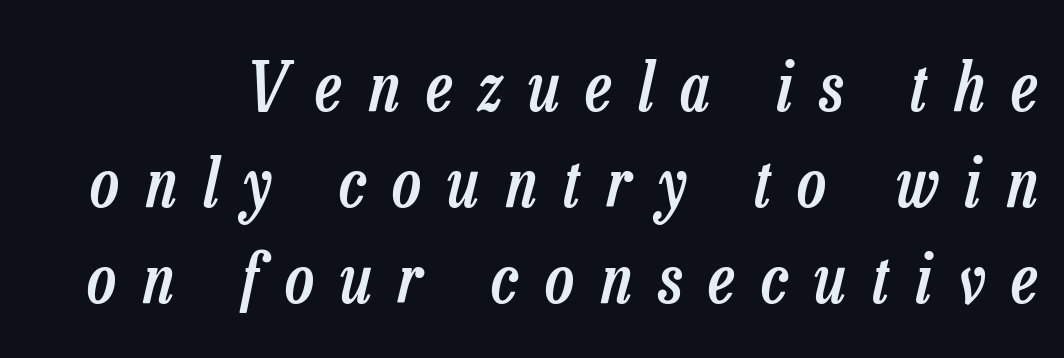
The image shows 68 px semibold, condensed type, italic (leaning right); set normal line spacing (1.41x), unusually wide letter spacing (+0.4 em), not underlined; low stroke contrast and a medium x-height.
